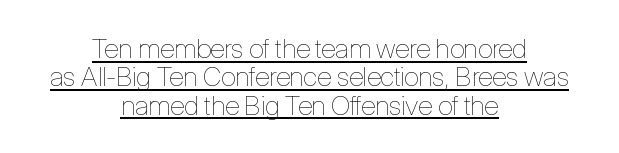
The image shows 27 px text type, upright; set centered, tight line spacing (1.05x), normal letter spacing, underlined.
